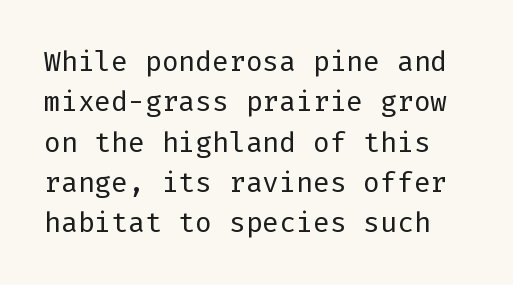
Q: Is the text bold? A: No.
Q: Is the text italic (slanted)? A: No, it is upright.
Q: Is the typeface a serif or a sans-serif typeface? A: Sans-serif.
Q: Is the text underlined? A: No.
Q: Is the spacing between letters normal or unusually wide? A: Normal.
Q: Is the spacing between lines tight, normal or loose? A: Normal.
Q: Width (condensed, normal, or wide)? A: Normal.
Q: Stroke contrast? A: Low.
Q: x-height? A: Medium.
